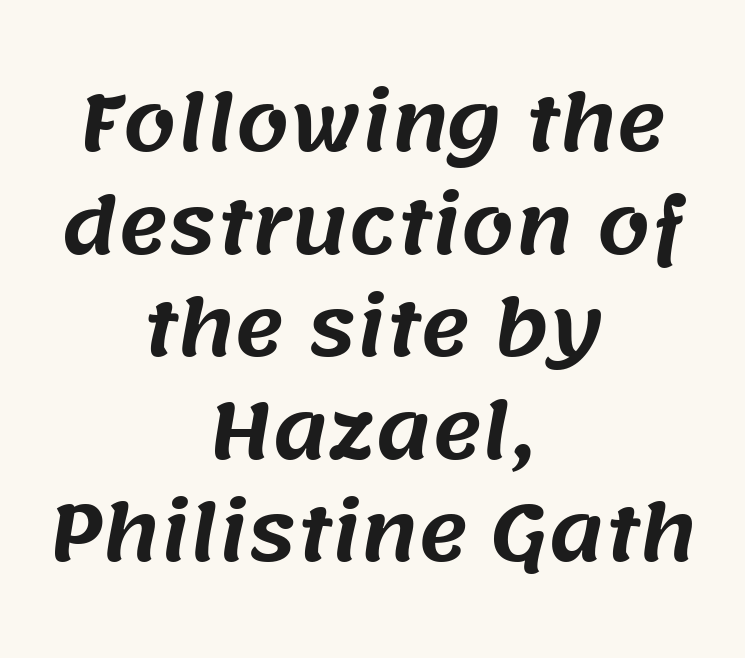
The image shows 76 px sans-serif type; set centered, normal line spacing (1.35x), normal letter spacing, not underlined; medium stroke contrast and a large x-height.
